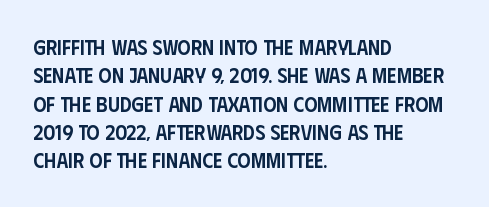
Q: Is the text bold? A: Semi-bold.
Q: Is the text italic (slanted)? A: No, it is upright.
Q: Is the text underlined? A: No.
Q: How is the paragraph aligned? A: Left-aligned.
Q: Is the spacing between letters normal or unusually wide? A: Normal.
Q: Is the spacing between lines tight, normal or loose? A: Normal.
